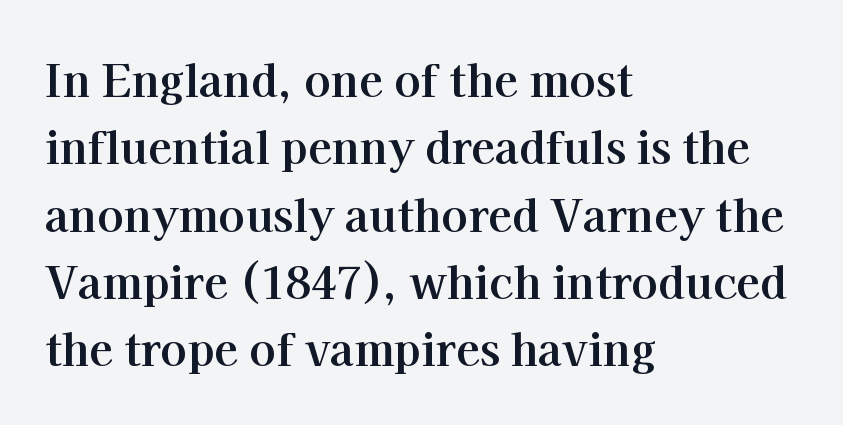
{"serif": "yes", "italic": "no", "bold": "yes", "weight": "bold", "width": "normal", "stroke_contrast": "high", "x_height": "medium", "monospaced": "no", "underline": "no", "align": "left", "line_spacing": "normal", "line_spacing_ratio": 1.53, "letter_spacing": "normal", "letter_spacing_em": 0.0, "glyph_px": 44}
